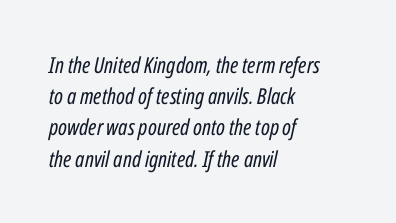
{"italic": "yes", "lean": "right", "slant_degrees": 12, "bold": "no", "underline": "no", "align": "left", "line_spacing": "normal", "line_spacing_ratio": 1.42, "letter_spacing": "normal", "letter_spacing_em": 0.0, "glyph_px": 22}
